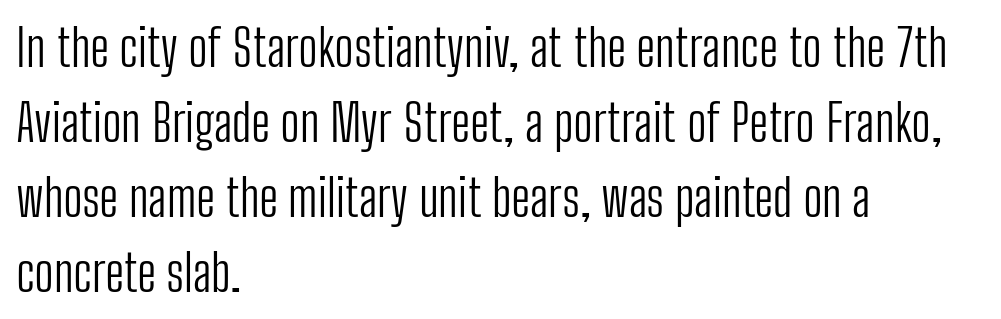
Q: Is the text bold? A: No.
Q: Is the text italic (slanted)? A: No, it is upright.
Q: Is the typeface a serif or a sans-serif typeface? A: Sans-serif.
Q: Is the text underlined? A: No.
Q: How is the paragraph aligned? A: Left-aligned.
Q: Is the spacing between letters normal or unusually wide? A: Normal.
Q: Is the spacing between lines tight, normal or loose? A: Normal.
Q: Width (condensed, normal, or wide)? A: Condensed.
Q: Stroke contrast? A: Low.
Q: x-height? A: Medium.
Q: Monospaced? A: No.
